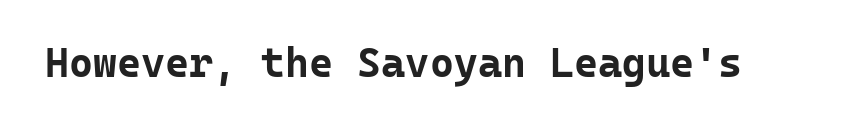
The image shows 41 px bold sans-serif type, upright, monospaced; set normal letter spacing, not underlined; low stroke contrast and a medium x-height.
